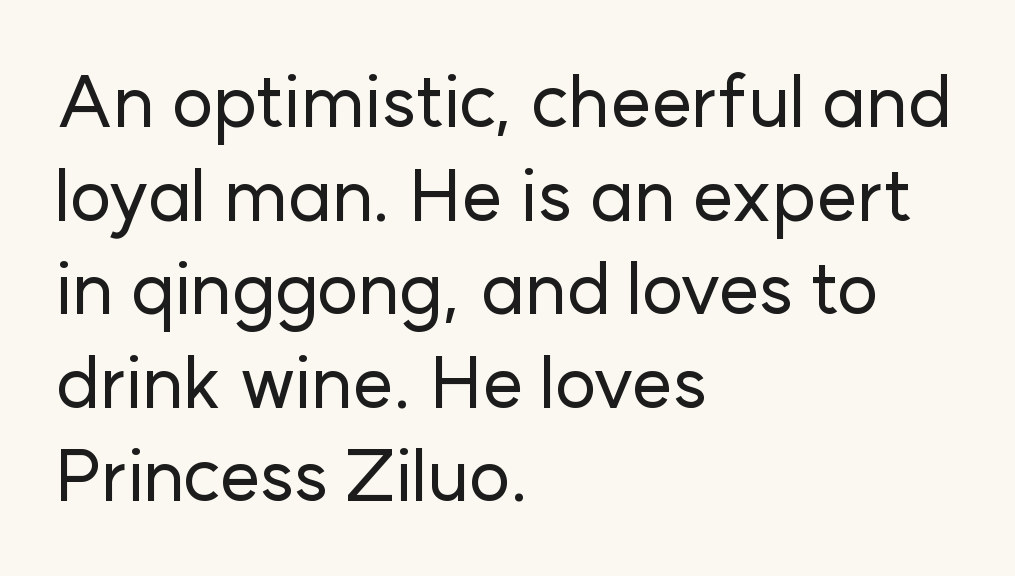
{"serif": "no", "italic": "no", "width": "normal", "stroke_contrast": "low", "x_height": "medium", "monospaced": "no", "underline": "no", "align": "left", "line_spacing": "normal", "line_spacing_ratio": 1.3, "letter_spacing": "normal", "letter_spacing_em": 0.0, "glyph_px": 72}
